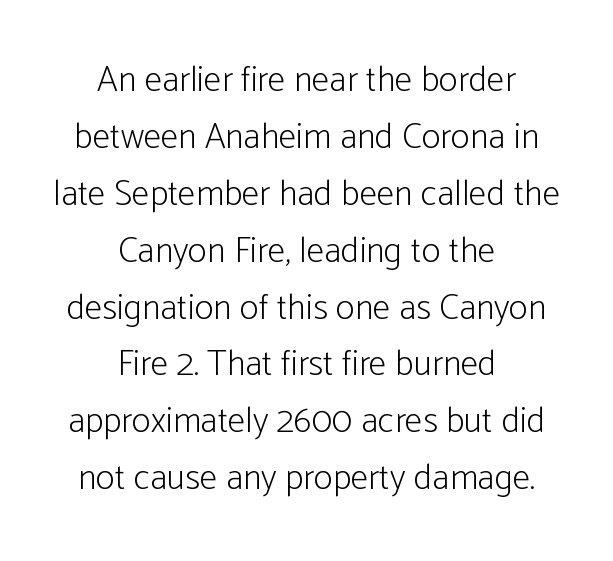
The image shows 36 px light, condensed sans-serif type, upright; set centered, normal line spacing (1.58x), normal letter spacing, not underlined; low stroke contrast and a medium x-height.
